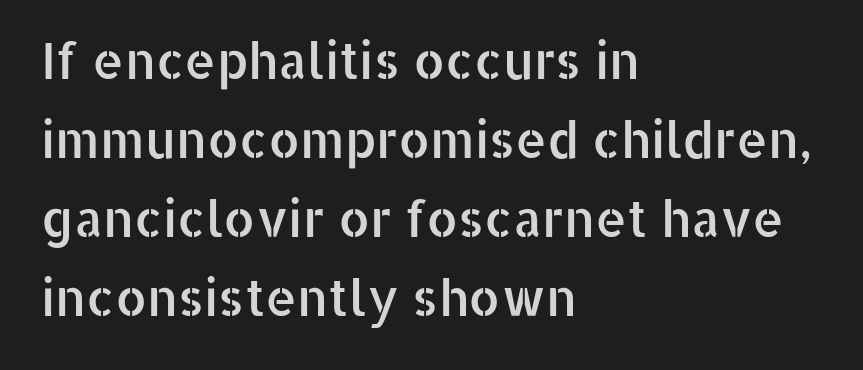
{"serif": "no", "italic": "no", "width": "normal", "stroke_contrast": "low", "x_height": "medium", "monospaced": "no", "underline": "no", "align": "left", "line_spacing": "normal", "line_spacing_ratio": 1.58, "letter_spacing": "normal", "letter_spacing_em": 0.0, "glyph_px": 50}
